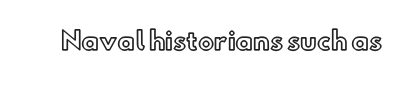
Observe the ordinary spacing: letters are neighbours, not strangers. Underline: absent. Rendered with straight, roman letterforms.
